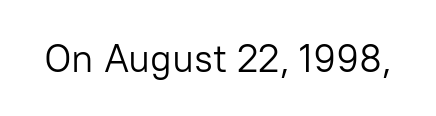
{"serif": "no", "italic": "no", "bold": "no", "weight": "light", "width": "normal", "stroke_contrast": "low", "x_height": "medium", "monospaced": "no", "underline": "no", "letter_spacing": "normal", "letter_spacing_em": 0.0, "glyph_px": 39}
